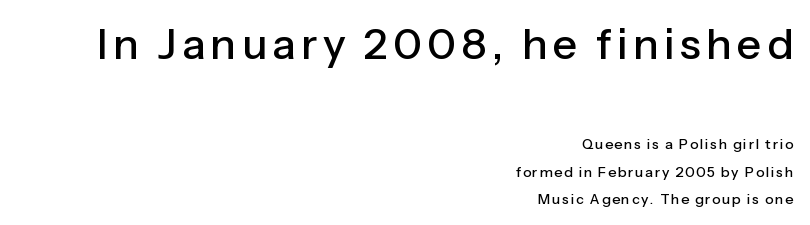
Q: Is the text italic (slanted)? A: No, it is upright.
Q: Is the typeface a serif or a sans-serif typeface? A: Sans-serif.
Q: Is the text underlined? A: No.
Q: How is the paragraph aligned? A: Right-aligned.
Q: Is the spacing between lines tight, normal or loose? A: Loose.
Q: Which block of text is set in a larger size, the first (top) or the second (bottom)? A: The first (top) one.
Q: Width (condensed, normal, or wide)? A: Normal.
Q: Stroke contrast? A: Low.
Q: x-height? A: Medium.
Q: Monospaced? A: No.
